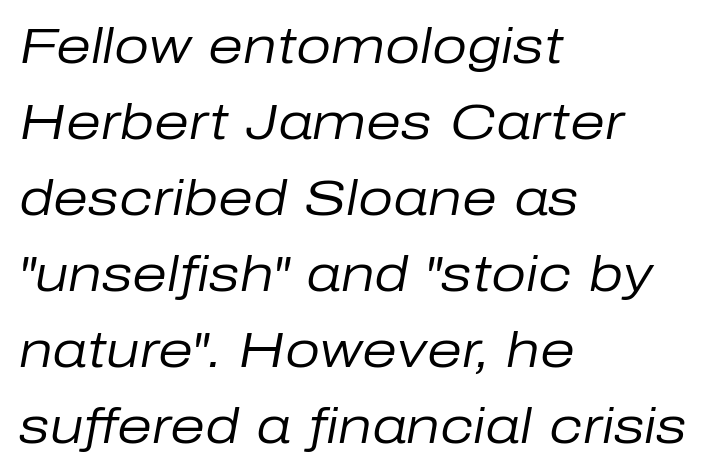
Q: Is the text bold? A: No.
Q: Is the text italic (slanted)? A: Yes, it leans right by about 10 degrees.
Q: Is the text underlined? A: No.
Q: How is the paragraph aligned? A: Left-aligned.
Q: Is the spacing between letters normal or unusually wide? A: Normal.
Q: Is the spacing between lines tight, normal or loose? A: Normal.
Q: Width (condensed, normal, or wide)? A: Normal.
Q: Stroke contrast? A: Low.
Q: x-height? A: Medium.
Q: Monospaced? A: No.
